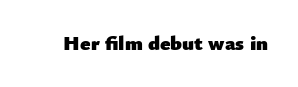
{"italic": "no", "bold": "yes", "underline": "no", "letter_spacing": "normal", "letter_spacing_em": 0.0, "glyph_px": 21}
